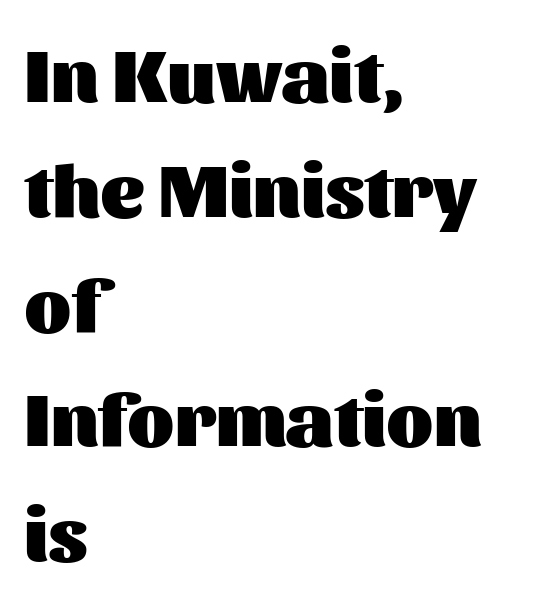
{"serif": "no", "italic": "no", "bold": "yes", "weight": "heavy", "width": "normal", "stroke_contrast": "medium", "x_height": "medium", "monospaced": "no", "underline": "no", "align": "left", "line_spacing": "normal", "line_spacing_ratio": 1.51, "letter_spacing": "normal", "letter_spacing_em": 0.0, "glyph_px": 76}
